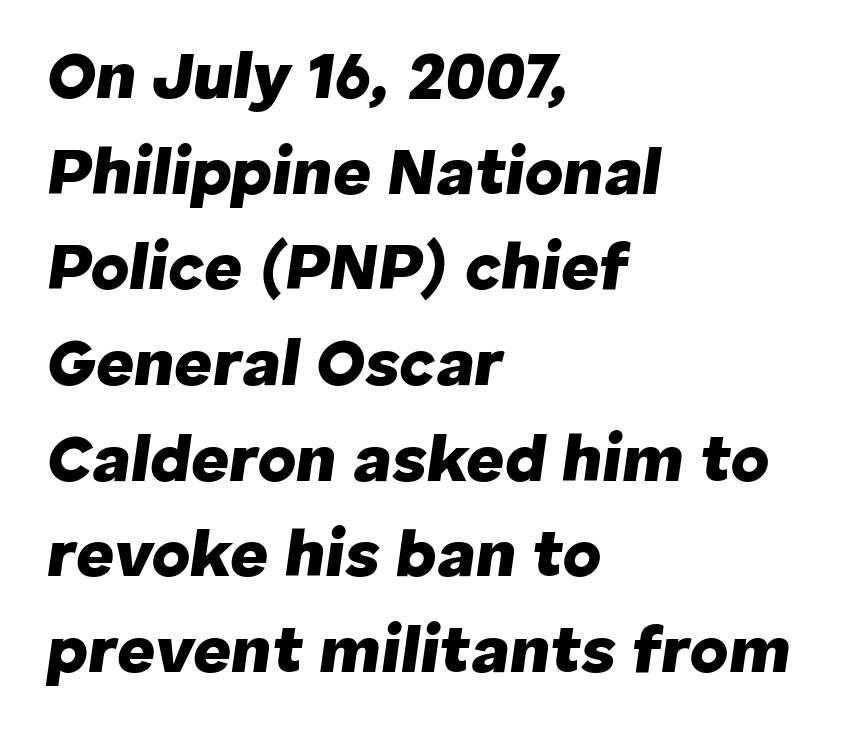
Q: Is the text bold? A: Yes.
Q: Is the text italic (slanted)? A: Yes, it leans right by about 8 degrees.
Q: Is the text underlined? A: No.
Q: How is the paragraph aligned? A: Left-aligned.
Q: Is the spacing between letters normal or unusually wide? A: Normal.
Q: Is the spacing between lines tight, normal or loose? A: Normal.
Q: Width (condensed, normal, or wide)? A: Normal.
Q: Stroke contrast? A: Low.
Q: x-height? A: Medium.
Q: Monospaced? A: No.
